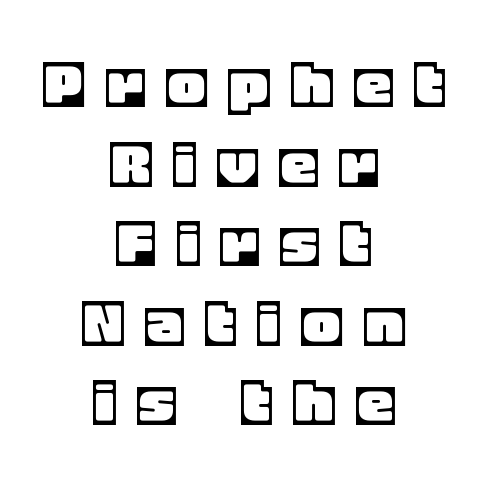
The image shows 73 px text type, upright; set centered, tight line spacing (1.09x), unusually wide letter spacing (+0.33 em), not underlined; a large x-height.
